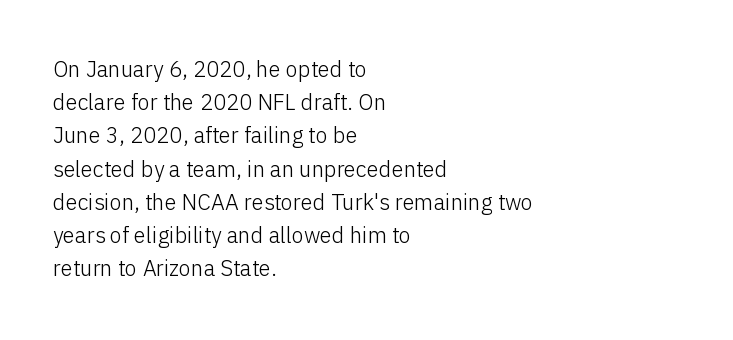
The image shows 22 px text type, upright; set left-aligned, normal line spacing (1.51x), normal letter spacing, not underlined.
